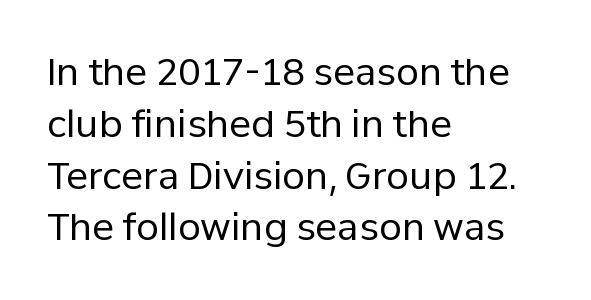
{"serif": "no", "italic": "no", "bold": "no", "weight": "regular", "width": "normal", "stroke_contrast": "low", "x_height": "medium", "monospaced": "no", "underline": "no", "align": "left", "line_spacing": "normal", "line_spacing_ratio": 1.4, "letter_spacing": "normal", "letter_spacing_em": 0.0, "glyph_px": 37}
